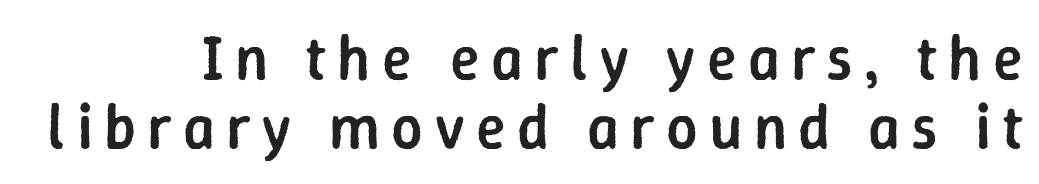
The image shows 62 px semibold sans-serif type, upright; set tight line spacing (1.11x), not underlined; low stroke contrast and a medium x-height.
